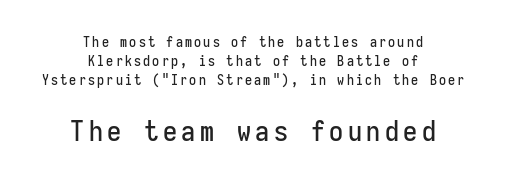
The image shows 28 px condensed sans-serif type, upright, monospaced; set centered, normal line spacing (1.36x), not underlined; the second (bottom) block is 2.0x larger; low stroke contrast and a medium x-height.
